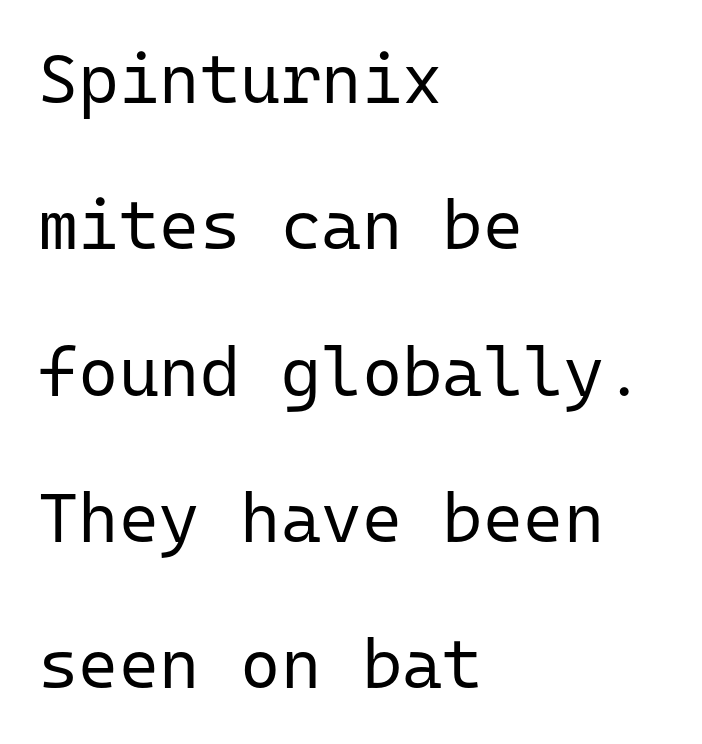
{"serif": "no", "italic": "no", "bold": "no", "weight": "regular", "width": "normal", "stroke_contrast": "low", "x_height": "medium", "monospaced": "yes", "underline": "no", "align": "left", "line_spacing": "loose", "line_spacing_ratio": 2.12, "letter_spacing": "normal", "letter_spacing_em": 0.0, "glyph_px": 69}
